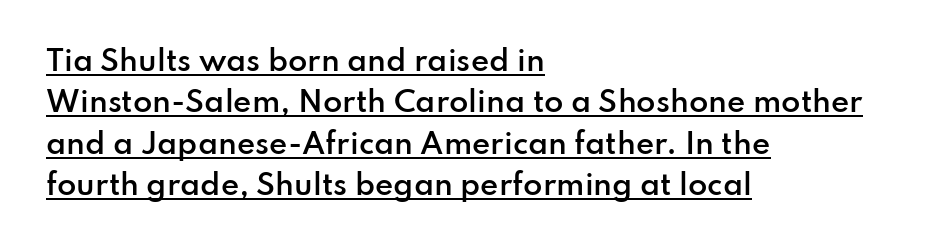
{"serif": "no", "italic": "no", "bold": "semi", "weight": "semibold", "width": "normal", "stroke_contrast": "low", "x_height": "small", "monospaced": "no", "underline": "yes", "align": "left", "line_spacing": "normal", "line_spacing_ratio": 1.48, "letter_spacing": "normal", "letter_spacing_em": 0.0, "glyph_px": 28}
